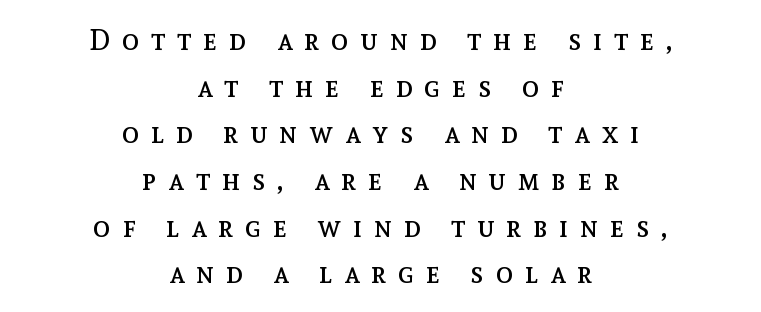
The image shows 29 px regular-weight type, upright; set centered, normal line spacing (1.61x), unusually wide letter spacing (+0.41 em), not underlined; a medium x-height.
